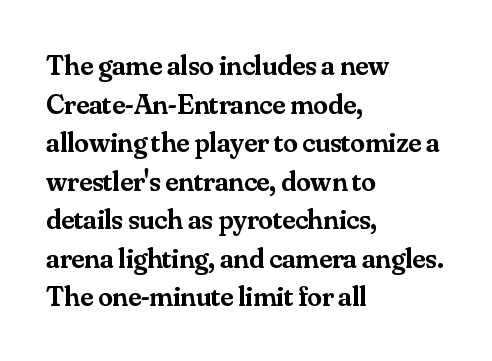
{"serif": "yes", "italic": "no", "bold": "semi", "weight": "semibold", "width": "normal", "stroke_contrast": "medium", "x_height": "small", "monospaced": "no", "underline": "no", "align": "left", "line_spacing": "normal", "line_spacing_ratio": 1.33, "letter_spacing": "normal", "letter_spacing_em": 0.0, "glyph_px": 29}
